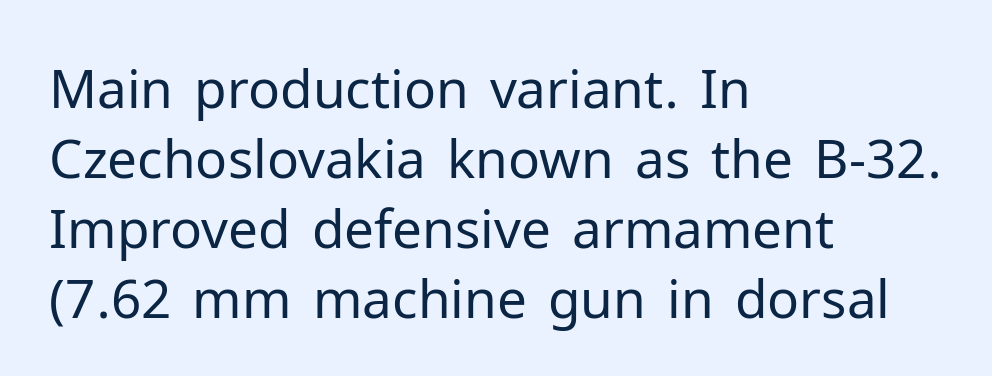
Q: Is the text bold? A: No.
Q: Is the text italic (slanted)? A: No, it is upright.
Q: Is the typeface a serif or a sans-serif typeface? A: Sans-serif.
Q: Is the text underlined? A: No.
Q: How is the paragraph aligned? A: Left-aligned.
Q: Is the spacing between letters normal or unusually wide? A: Normal.
Q: Is the spacing between lines tight, normal or loose? A: Normal.
Q: Width (condensed, normal, or wide)? A: Normal.
Q: Stroke contrast? A: Low.
Q: x-height? A: Medium.
Q: Monospaced? A: No.
